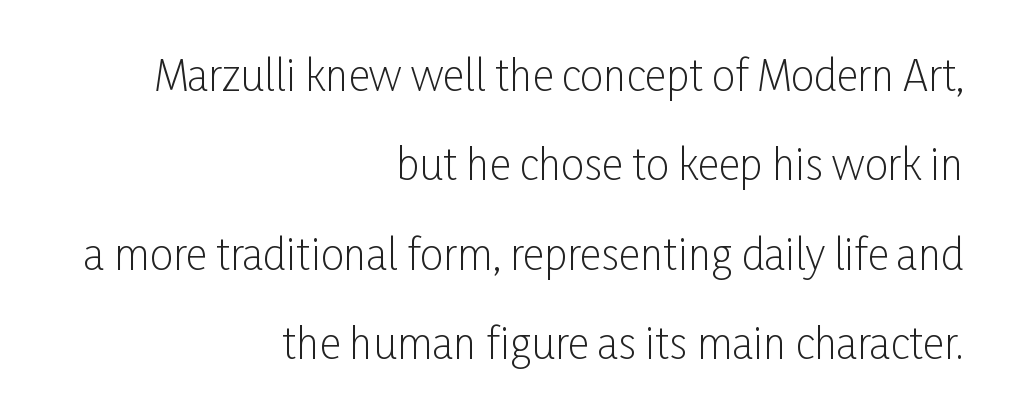
Note the varied advance widths — an 'i' is clearly narrower than an 'm'. No extra tracking has been applied to these lines. To sum up the face: it is a sans, with no serifs. The lettering holds an erect, upright posture throughout. Is there much room between lines? Yes — plenty of vertical air separates them.
